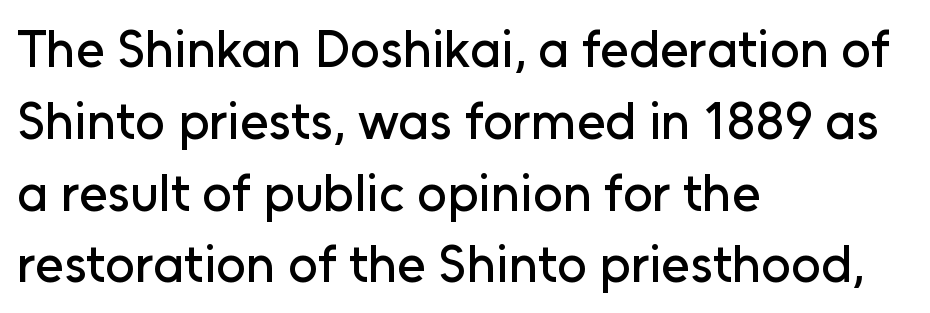
Q: Is the text italic (slanted)? A: No, it is upright.
Q: Is the typeface a serif or a sans-serif typeface? A: Sans-serif.
Q: Is the text underlined? A: No.
Q: How is the paragraph aligned? A: Left-aligned.
Q: Is the spacing between letters normal or unusually wide? A: Normal.
Q: Is the spacing between lines tight, normal or loose? A: Normal.
Q: Width (condensed, normal, or wide)? A: Normal.
Q: Stroke contrast? A: Low.
Q: x-height? A: Medium.
Q: Monospaced? A: No.
